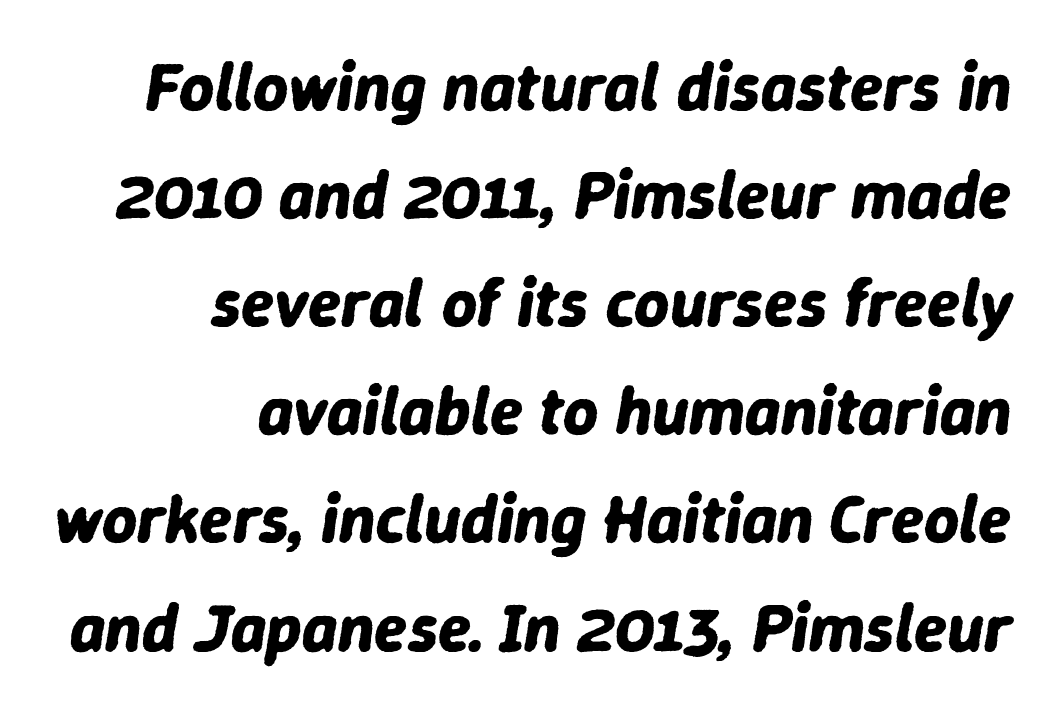
The image shows 68 px bold type, italic (leaning right); set right-aligned, normal line spacing (1.59x), normal letter spacing, not underlined; low stroke contrast and a medium x-height.
